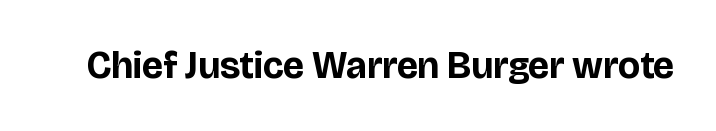
The image shows 38 px bold sans-serif type, upright; set normal letter spacing, not underlined; low stroke contrast and a large x-height.
